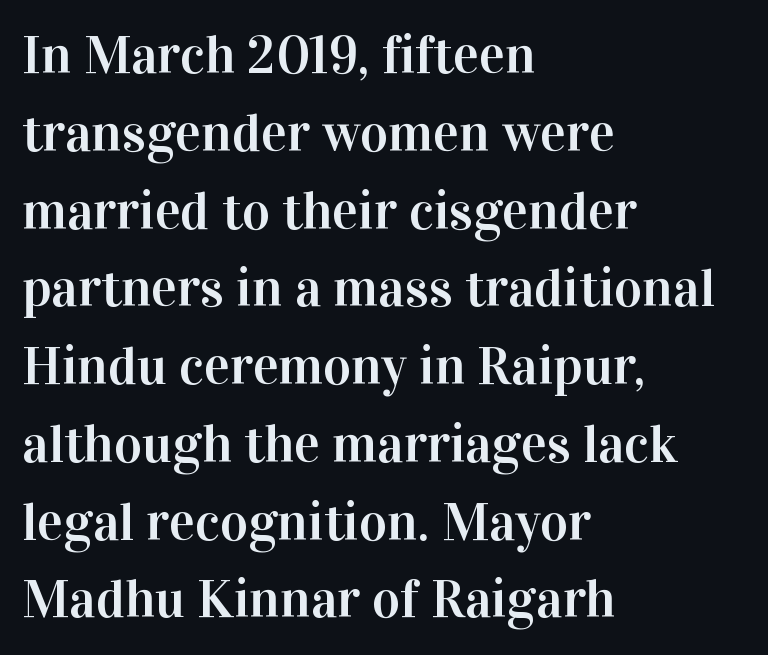
{"serif": "yes", "italic": "no", "width": "normal", "stroke_contrast": "high", "x_height": "medium", "monospaced": "no", "underline": "no", "align": "left", "line_spacing": "normal", "line_spacing_ratio": 1.44, "letter_spacing": "normal", "letter_spacing_em": 0.0, "glyph_px": 54}
